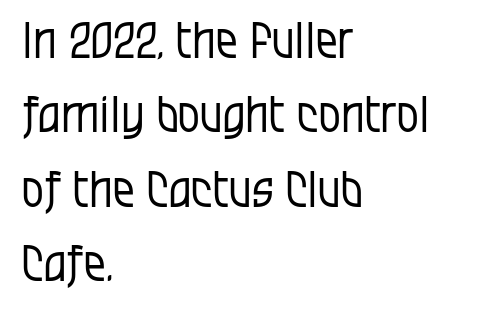
The letterforms sit at book weight or below. Glance below the letters and you will spot only blank space. Serifs: no, the terminals of the letterforms are clean. The text block is weighted toward the left margin, trailing off unevenly rightward.
